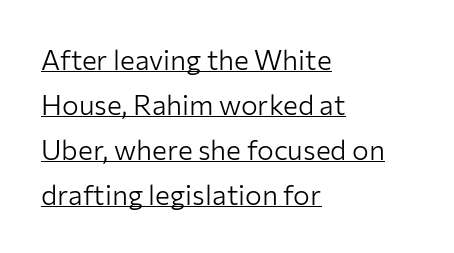
Is there any slant? The stems are plumb. Evenly set lines give the paragraph a standard silhouette. Here the glyphs are tracked normally, forming tight word shapes. The glyphs in this specimen are sans serif. No letter is thick-stroked: the sample isn't bold.
